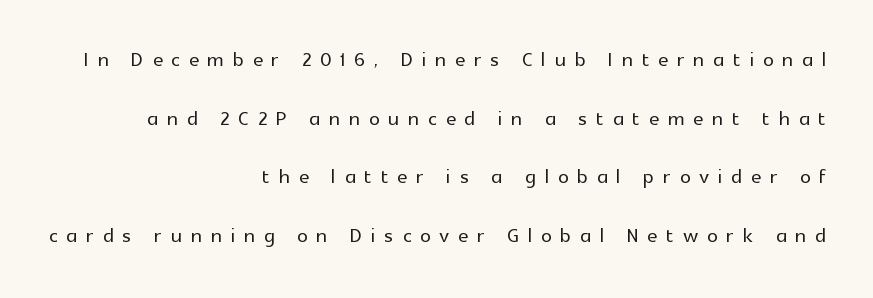
{"italic": "no", "underline": "no", "align": "right", "line_spacing": "loose", "line_spacing_ratio": 2.17, "letter_spacing": "wide", "letter_spacing_em": 0.33, "glyph_px": 27}
